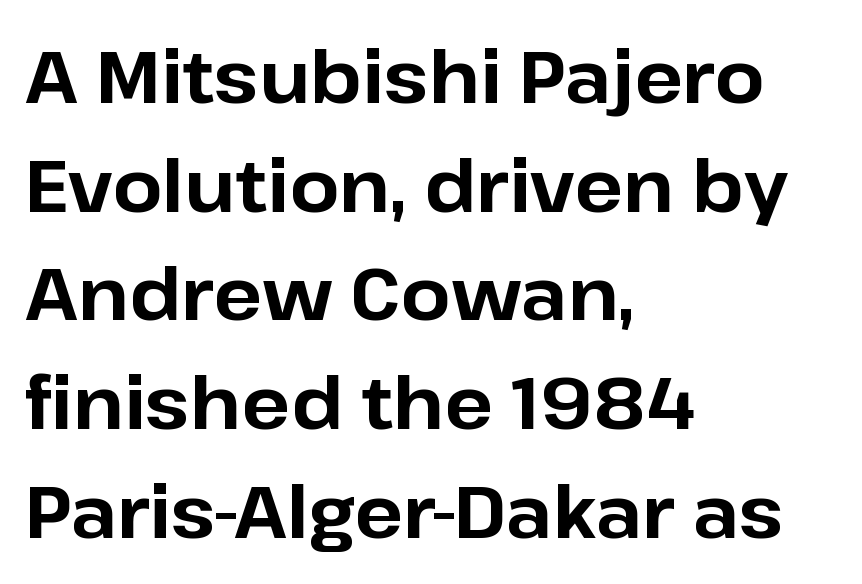
{"serif": "no", "italic": "no", "bold": "yes", "weight": "bold", "width": "normal", "stroke_contrast": "low", "x_height": "medium", "monospaced": "no", "underline": "no", "align": "left", "line_spacing": "normal", "line_spacing_ratio": 1.51, "letter_spacing": "normal", "letter_spacing_em": 0.0, "glyph_px": 72}
